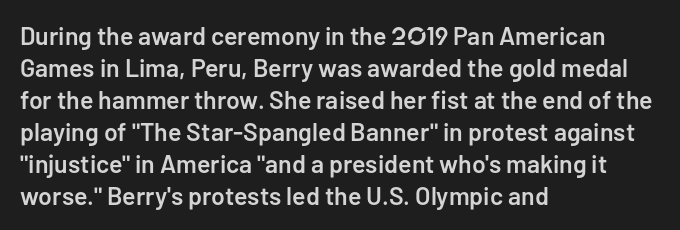
Tracking value appears to be zero — textbook default spacing. Weight check: semibold — heavier than regular, not quite bold. Line starts are locked; line ends wander. How would I describe the line gaps? Plain and ordinary. The gap between lines stays unmarked. Posture: straight, roman, zero tilt.
